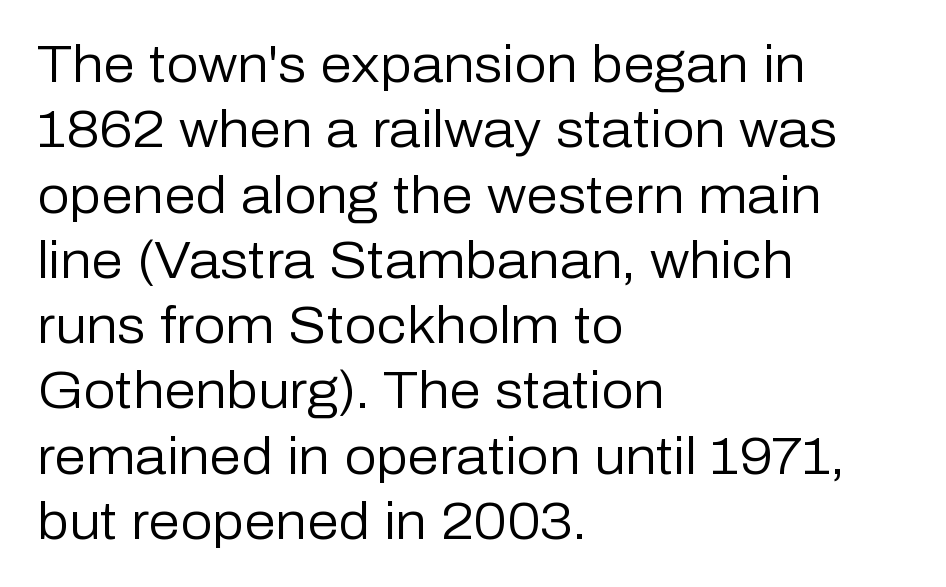
Q: Is the text bold? A: No.
Q: Is the text italic (slanted)? A: No, it is upright.
Q: Is the typeface a serif or a sans-serif typeface? A: Sans-serif.
Q: Is the text underlined? A: No.
Q: How is the paragraph aligned? A: Left-aligned.
Q: Is the spacing between letters normal or unusually wide? A: Normal.
Q: Is the spacing between lines tight, normal or loose? A: Normal.
Q: Width (condensed, normal, or wide)? A: Normal.
Q: Stroke contrast? A: Low.
Q: x-height? A: Medium.
Q: Monospaced? A: No.
